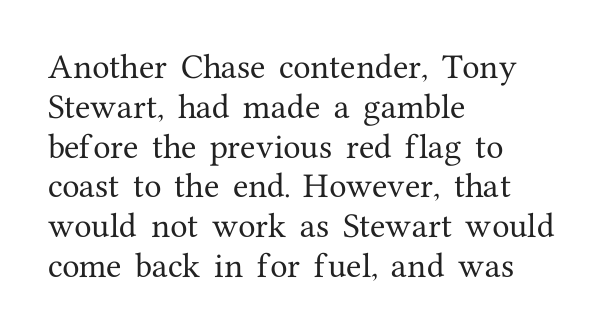
Q: Is the text italic (slanted)? A: No, it is upright.
Q: Is the typeface a serif or a sans-serif typeface? A: Serif.
Q: Is the text underlined? A: No.
Q: How is the paragraph aligned? A: Left-aligned.
Q: Is the spacing between letters normal or unusually wide? A: Normal.
Q: Is the spacing between lines tight, normal or loose? A: Normal.
Q: Width (condensed, normal, or wide)? A: Normal.
Q: Stroke contrast? A: Medium.
Q: x-height? A: Medium.
Q: Monospaced? A: No.
